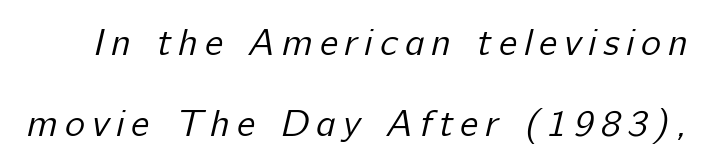
{"serif": "no", "bold": "no", "weight": "regular", "width": "normal", "stroke_contrast": "low", "x_height": "medium", "monospaced": "no", "underline": "no", "line_spacing": "loose", "line_spacing_ratio": 2.12, "glyph_px": 38}
